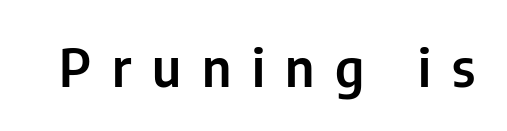
You could not count columns in this text — the font is proportionally spaced. Someone cranked the tracking dial way up on this one. The typography opts for an upright posture over an oblique one. A sans-serif font was chosen for this passage. Honestly, there is no underline to notice here at all.
